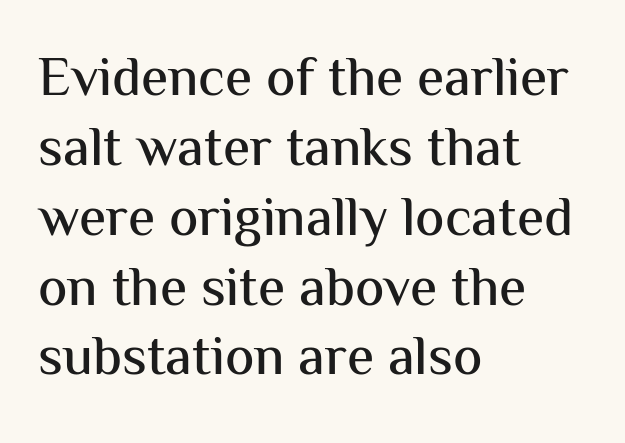
Q: Is the text italic (slanted)? A: No, it is upright.
Q: Is the typeface a serif or a sans-serif typeface? A: Sans-serif.
Q: Is the text underlined? A: No.
Q: How is the paragraph aligned? A: Left-aligned.
Q: Is the spacing between letters normal or unusually wide? A: Normal.
Q: Is the spacing between lines tight, normal or loose? A: Normal.
Q: Width (condensed, normal, or wide)? A: Normal.
Q: Stroke contrast? A: Medium.
Q: x-height? A: Medium.
Q: Monospaced? A: No.
